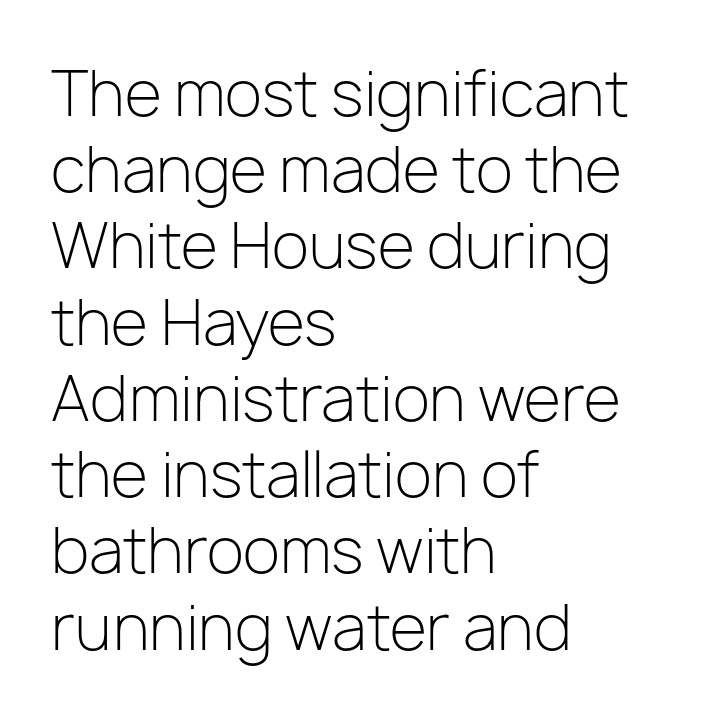
The image shows 61 px light sans-serif type, upright; set left-aligned, normal line spacing (1.25x), normal letter spacing, not underlined; low stroke contrast and a medium x-height.
